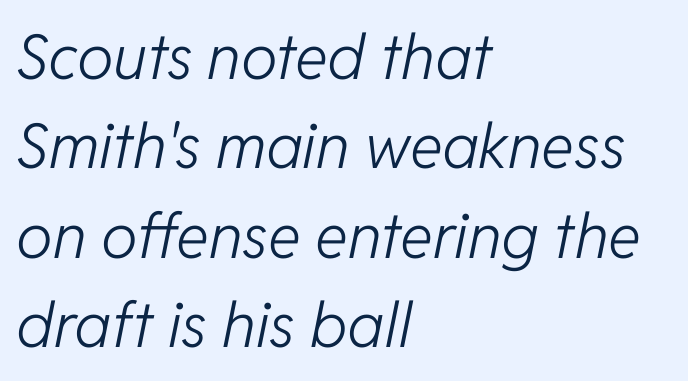
The image shows 62 px light type, italic (leaning right); set left-aligned, normal line spacing (1.44x), normal letter spacing, not underlined; low stroke contrast and a medium x-height.
